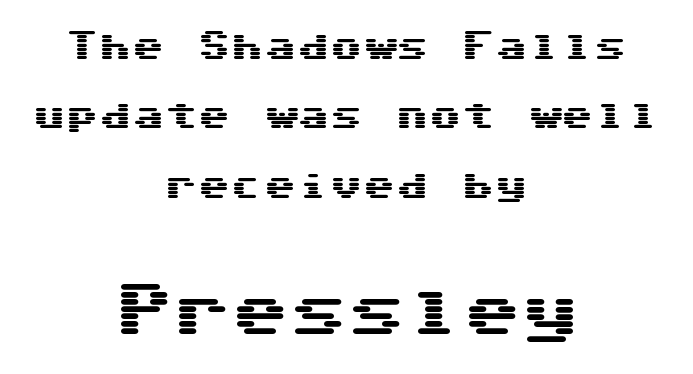
The image shows 58 px wide sans-serif type, upright; set centered, loose line spacing (2.1x), normal letter spacing, not underlined; the second (bottom) block is 1.76x larger; medium stroke contrast and a medium x-height.
